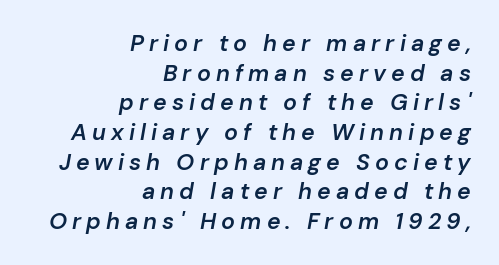
{"italic": "yes", "lean": "right", "slant_degrees": 10, "bold": "semi", "underline": "no", "align": "right", "line_spacing": "normal", "line_spacing_ratio": 1.29, "letter_spacing": "wide", "letter_spacing_em": 0.22, "glyph_px": 23}
